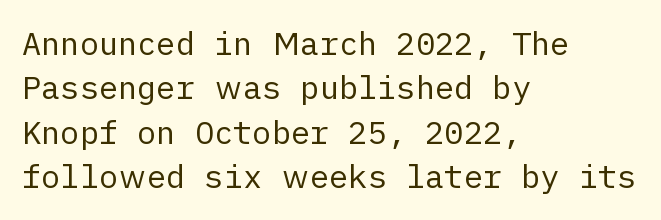
Look at the tracking — it's just the regular setting, nothing added. Heft: none added — not bold. These lines were composed using upright roman letters. Serif or sans? Sans — the stroke terminals are bare.
